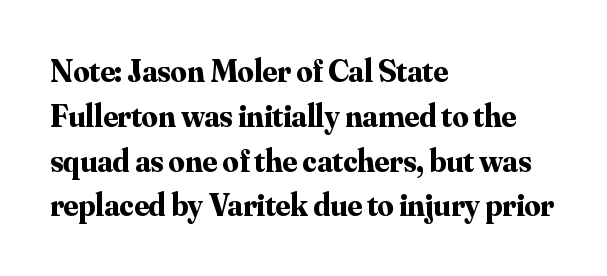
The image shows 32 px bold serif type, upright; set left-aligned, normal line spacing (1.4x), normal letter spacing, not underlined; medium stroke contrast and a small x-height.
